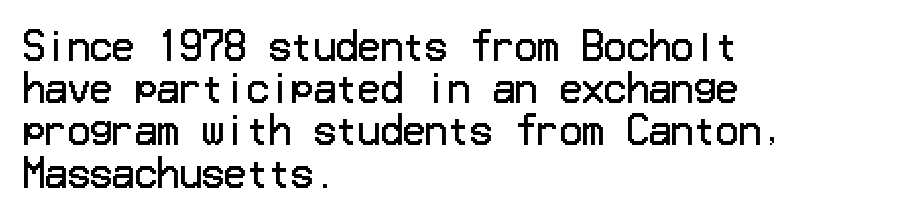
Clear beneath every line of the passage. Compared with a centered layout, this one pins lines to the left instead. If you measured baseline to baseline, you'd find a short distance. The specimen reads as upright at a glance. A typesetter would label this face a sans.
